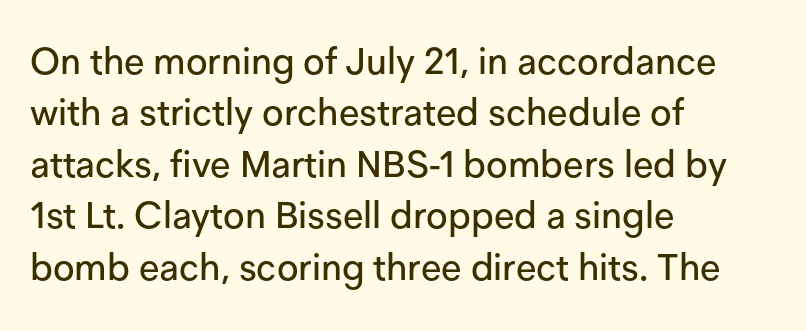
The image shows 37 px sans-serif type, upright; set left-aligned, normal line spacing (1.39x), normal letter spacing, not underlined; low stroke contrast and a medium x-height.
